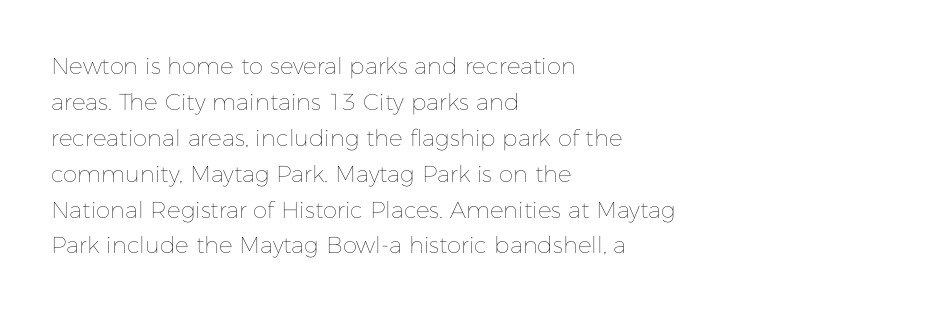
The foot of each line stays bare and open. It's the straight-up-and-down kind of type. The gaps between neighbouring characters are ordinary and unremarkable. A normal amount of white space separates one row of letters from the next. Typeset ragged right — the left edge is the straight one. Is the stroke heavy? The answer is a plain regular-or-lighter.
